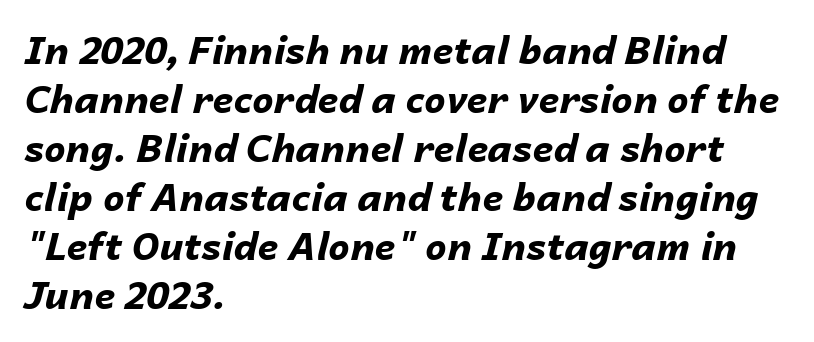
{"italic": "yes", "lean": "right", "slant_degrees": 14, "bold": "yes", "weight": "bold", "width": "normal", "stroke_contrast": "low", "x_height": "medium", "monospaced": "no", "underline": "no", "align": "left", "line_spacing": "normal", "line_spacing_ratio": 1.29, "letter_spacing": "normal", "letter_spacing_em": 0.0, "glyph_px": 38}
